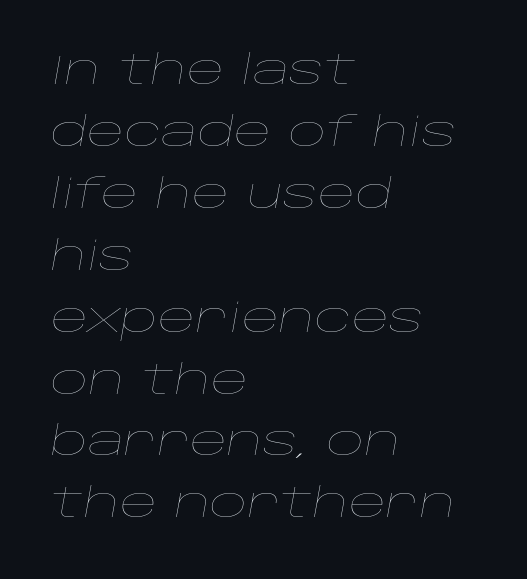
Q: Is the text bold? A: No.
Q: Is the text italic (slanted)? A: Yes, it leans right by about 10 degrees.
Q: Is the text underlined? A: No.
Q: How is the paragraph aligned? A: Left-aligned.
Q: Is the spacing between letters normal or unusually wide? A: Normal.
Q: Is the spacing between lines tight, normal or loose? A: Normal.
Q: Width (condensed, normal, or wide)? A: Wide.
Q: Stroke contrast? A: Low.
Q: x-height? A: Large.
Q: Monospaced? A: No.
